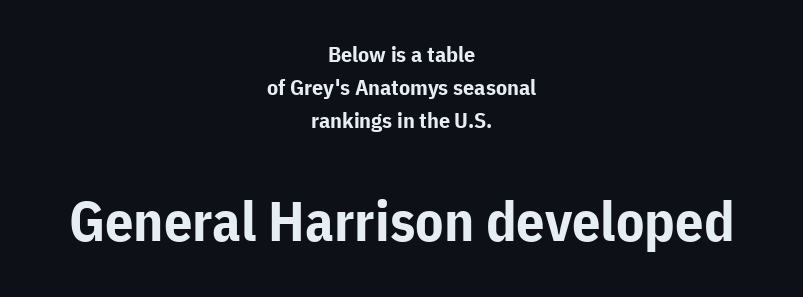
Q: Is the text bold? A: Yes.
Q: Is the text italic (slanted)? A: No, it is upright.
Q: Is the typeface a serif or a sans-serif typeface? A: Sans-serif.
Q: Is the text underlined? A: No.
Q: How is the paragraph aligned? A: Centered.
Q: Is the spacing between letters normal or unusually wide? A: Normal.
Q: Is the spacing between lines tight, normal or loose? A: Normal.
Q: Which block of text is set in a larger size, the first (top) or the second (bottom)? A: The second (bottom) one.
Q: Width (condensed, normal, or wide)? A: Normal.
Q: Stroke contrast? A: Low.
Q: x-height? A: Medium.
Q: Monospaced? A: No.
